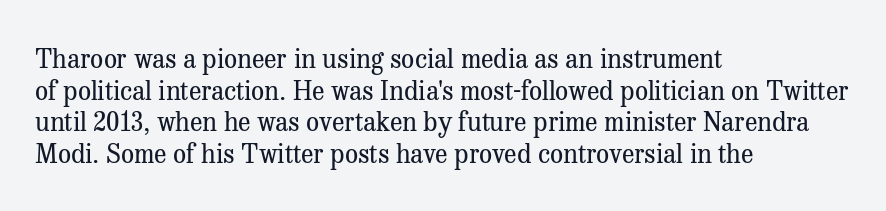
The image shows 26 px text type, upright; set left-aligned, line spacing 1.22x, normal letter spacing, not underlined.
